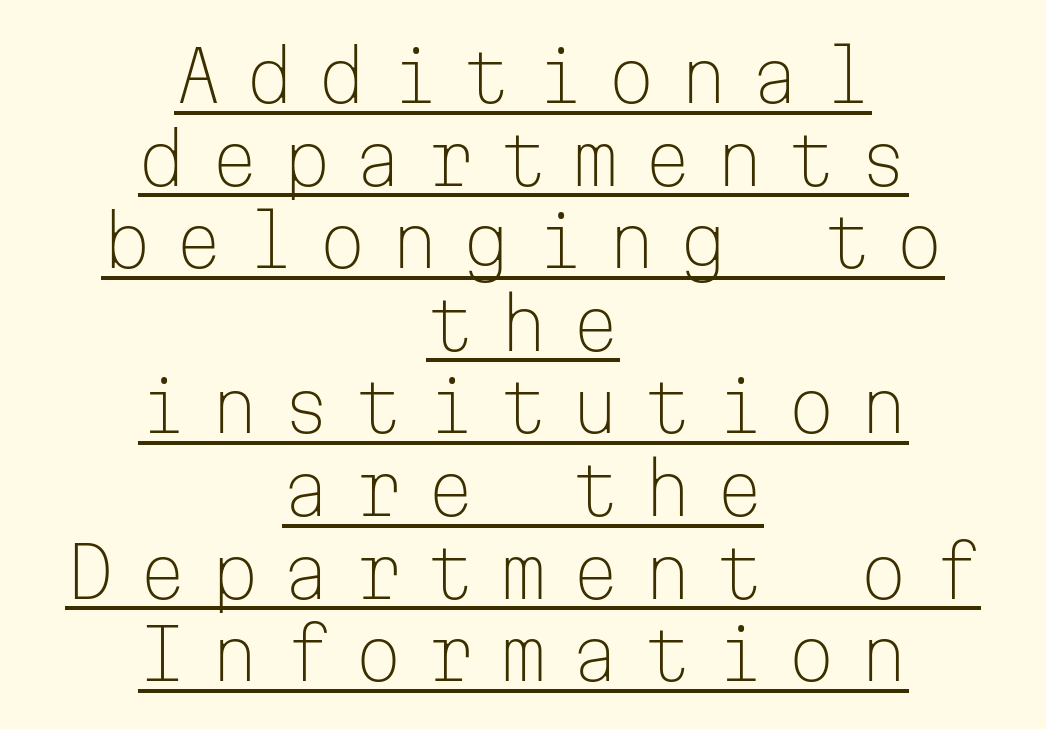
The image shows 70 px light sans-serif type, upright, monospaced; set centered, line spacing 1.18x, unusually wide letter spacing (+0.33 em), underlined; low stroke contrast and a medium x-height.
